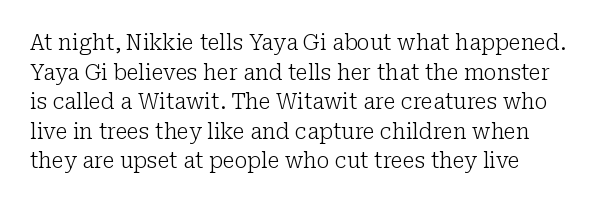
The image shows 21 px text type, upright; set normal line spacing (1.41x), normal letter spacing, not underlined.
